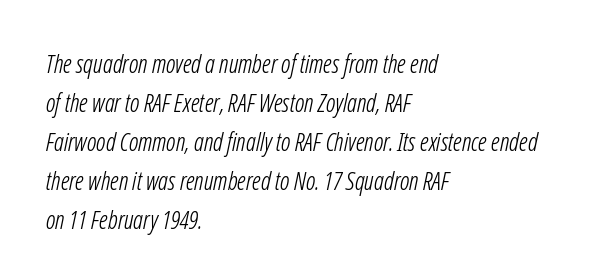
The glyphs are unaccompanied by any horizontal stroke below them. Leading: standard. Each line starts at the same left margin while the right side varies. Short note: letters normally spaced.
